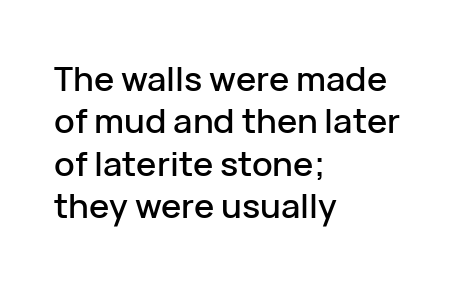
{"serif": "no", "italic": "no", "width": "normal", "stroke_contrast": "low", "x_height": "medium", "monospaced": "no", "underline": "no", "align": "left", "line_spacing": "normal", "line_spacing_ratio": 1.25, "letter_spacing": "normal", "letter_spacing_em": 0.0, "glyph_px": 34}
